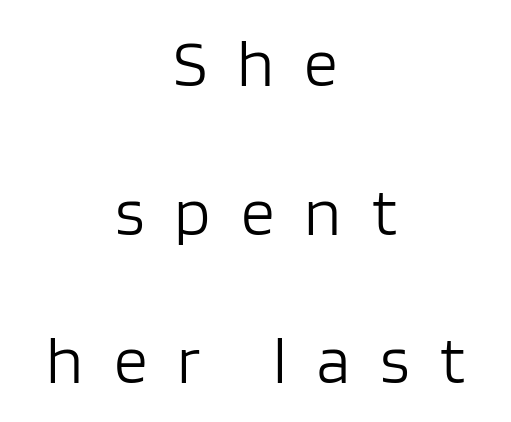
Q: Is the text bold? A: No.
Q: Is the text italic (slanted)? A: No, it is upright.
Q: Is the typeface a serif or a sans-serif typeface? A: Sans-serif.
Q: Is the text underlined? A: No.
Q: How is the paragraph aligned? A: Centered.
Q: Is the spacing between letters normal or unusually wide? A: Unusually wide.
Q: Is the spacing between lines tight, normal or loose? A: Loose.
Q: Width (condensed, normal, or wide)? A: Normal.
Q: Stroke contrast? A: Low.
Q: x-height? A: Large.
Q: Monospaced? A: No.
